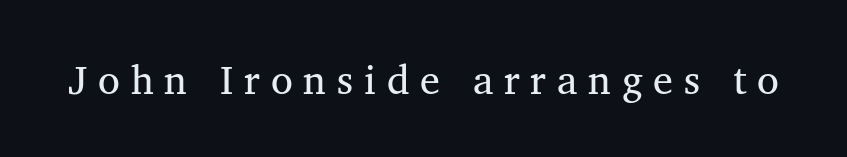
Q: Is the text bold? A: No.
Q: Is the text italic (slanted)? A: No, it is upright.
Q: Is the typeface a serif or a sans-serif typeface? A: Serif.
Q: Is the text underlined? A: No.
Q: Is the spacing between letters normal or unusually wide? A: Unusually wide.
Q: Width (condensed, normal, or wide)? A: Normal.
Q: Stroke contrast? A: Medium.
Q: x-height? A: Medium.
Q: Monospaced? A: No.
